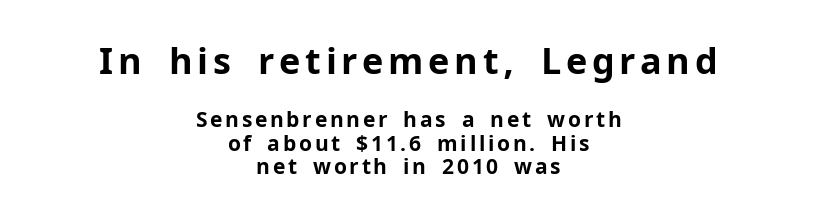
{"serif": "no", "italic": "no", "bold": "yes", "weight": "bold", "width": "normal", "stroke_contrast": "low", "x_height": "medium", "monospaced": "no", "underline": "no", "align": "center", "line_spacing": "tight", "line_spacing_ratio": 1.12, "larger_block": "first", "size_ratio": 1.71, "glyph_px": 36}
